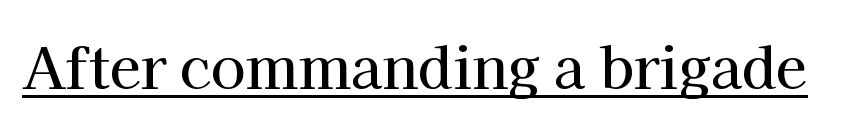
Nothing unusual about the tracking: characters are spaced as the font intends. Designer's note — italics off, roman on. Classification — serif. The face used here appears with an underline applied. Note the varied advance widths — an 'i' is clearly narrower than an 'm'.
